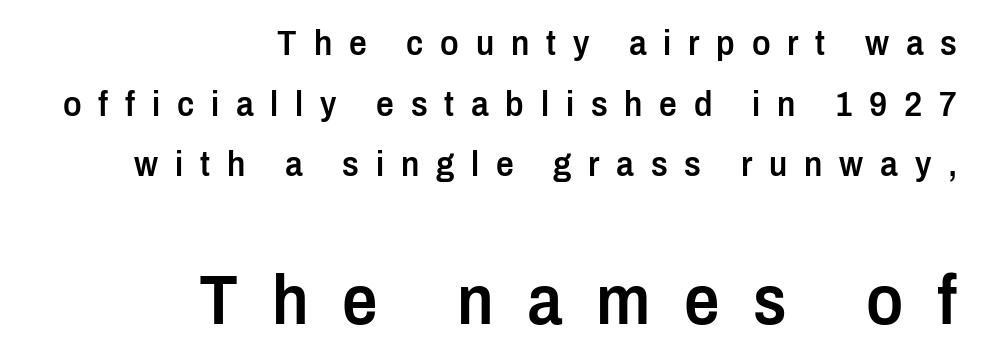
The image shows 70 px semibold, condensed sans-serif type, upright; set right-aligned, line spacing 1.73x, unusually wide letter spacing (+0.48 em), not underlined; the second (bottom) block is 2.0x larger; low stroke contrast and a medium x-height.
